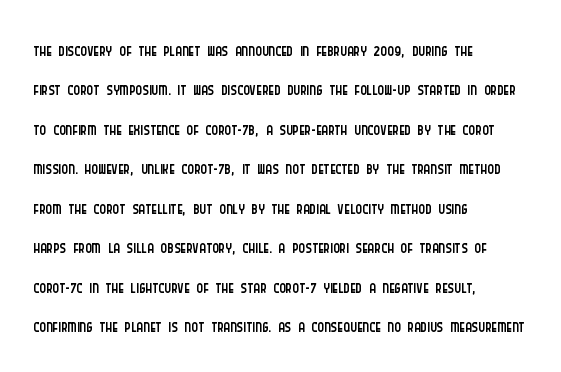
The image shows 25 px text type, upright; set left-aligned, normal line spacing (1.58x), normal letter spacing, not underlined.
